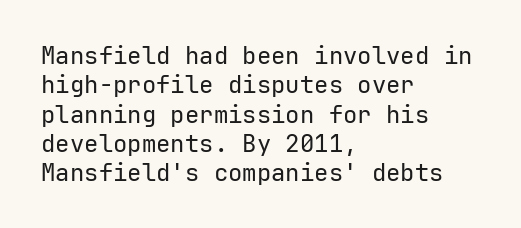
Q: Is the text bold? A: No.
Q: Is the text italic (slanted)? A: No, it is upright.
Q: Is the text underlined? A: No.
Q: How is the paragraph aligned? A: Left-aligned.
Q: Is the spacing between letters normal or unusually wide? A: Normal.
